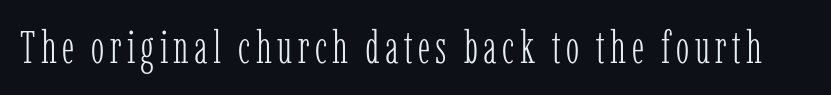
Q: Is the text bold? A: No.
Q: Is the text italic (slanted)? A: No, it is upright.
Q: Is the typeface a serif or a sans-serif typeface? A: Serif.
Q: Is the text underlined? A: No.
Q: Width (condensed, normal, or wide)? A: Condensed.
Q: Stroke contrast? A: Low.
Q: x-height? A: Medium.
Q: Monospaced? A: No.
